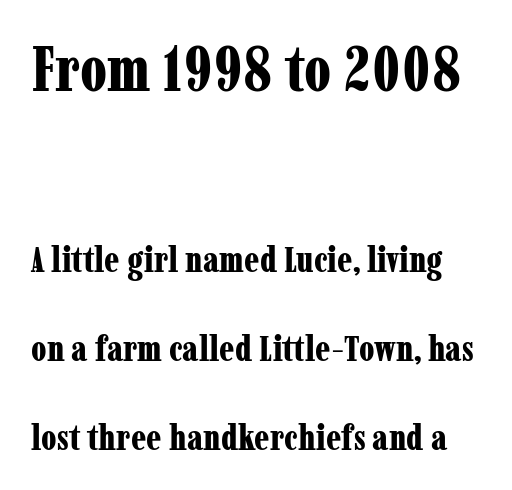
{"serif": "yes", "italic": "no", "bold": "yes", "weight": "bold", "width": "condensed", "stroke_contrast": "low", "x_height": "medium", "monospaced": "no", "underline": "no", "line_spacing": "loose", "line_spacing_ratio": 2.47, "letter_spacing": "normal", "letter_spacing_em": 0.0, "larger_block": "first", "size_ratio": 1.75, "glyph_px": 63}
